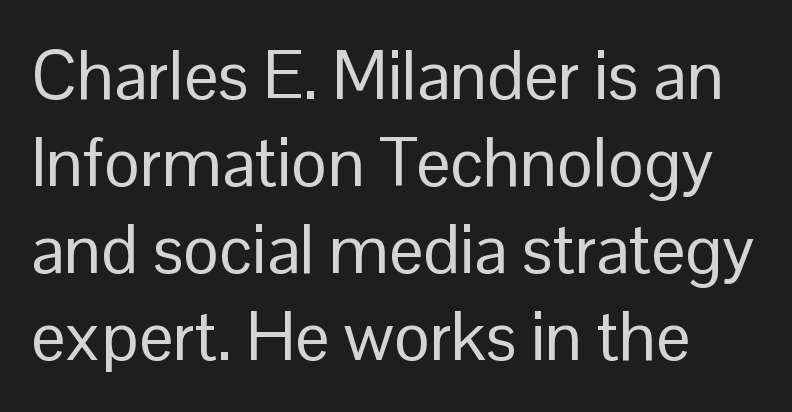
Q: Is the text bold? A: No.
Q: Is the text italic (slanted)? A: No, it is upright.
Q: Is the typeface a serif or a sans-serif typeface? A: Sans-serif.
Q: Is the text underlined? A: No.
Q: Is the spacing between letters normal or unusually wide? A: Normal.
Q: Is the spacing between lines tight, normal or loose? A: Normal.
Q: Width (condensed, normal, or wide)? A: Normal.
Q: Stroke contrast? A: Low.
Q: x-height? A: Medium.
Q: Monospaced? A: No.
